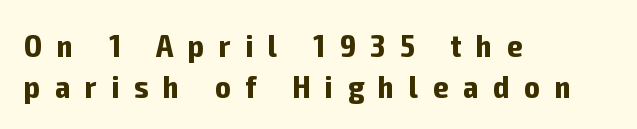
The image shows 32 px bold, condensed sans-serif type, upright; set left-aligned, normal line spacing (1.28x), unusually wide letter spacing (+0.47 em), not underlined; low stroke contrast and a medium x-height.
